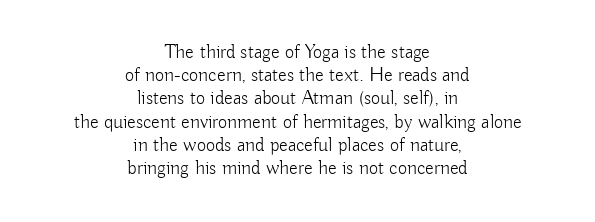
Q: Is the text bold? A: No.
Q: Is the text italic (slanted)? A: No, it is upright.
Q: Is the text underlined? A: No.
Q: How is the paragraph aligned? A: Centered.
Q: Is the spacing between letters normal or unusually wide? A: Normal.
